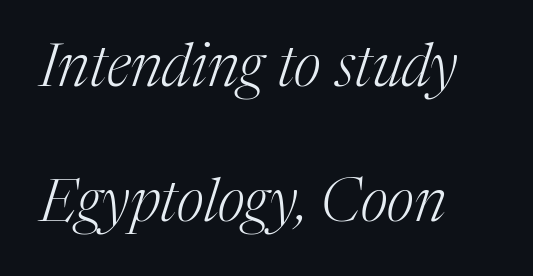
Baseline-to-baseline distance is far greater than the letter height. The font's italic variant was chosen for this text. The strokes carry an ordinary text weight at most. These lines keep a tight, regular rhythm from letter to letter.
